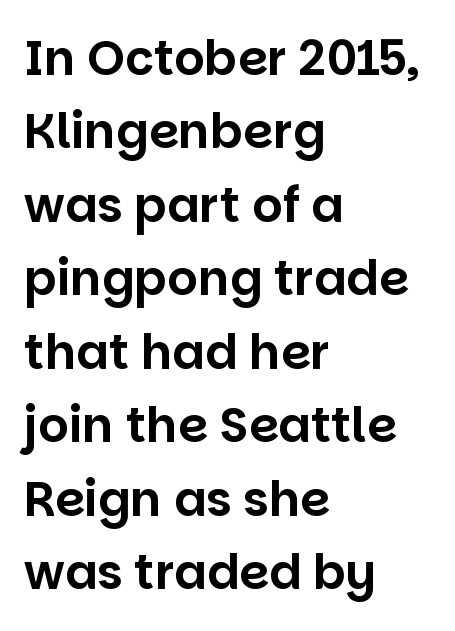
These lines were composed using upright roman letters. The face used here is rendered with its standard letterfit. The string is rendered with underlining switched off. These lines are rendered in a variable-pitch font.
